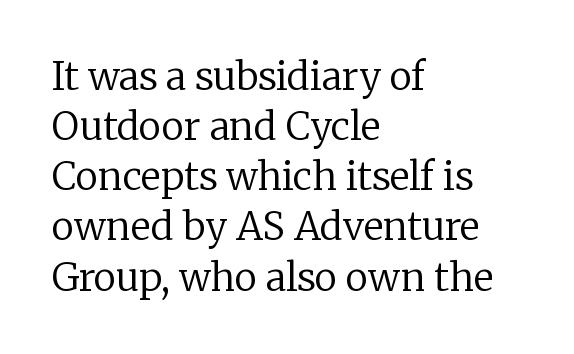
The typography opts for an upright posture over an oblique one. Evenly set lines give the paragraph a standard silhouette. Nobody drew a line under any word here. What kind of face is this? One with serifs. Every row of glyphs begins at an identical x-position on the left.
